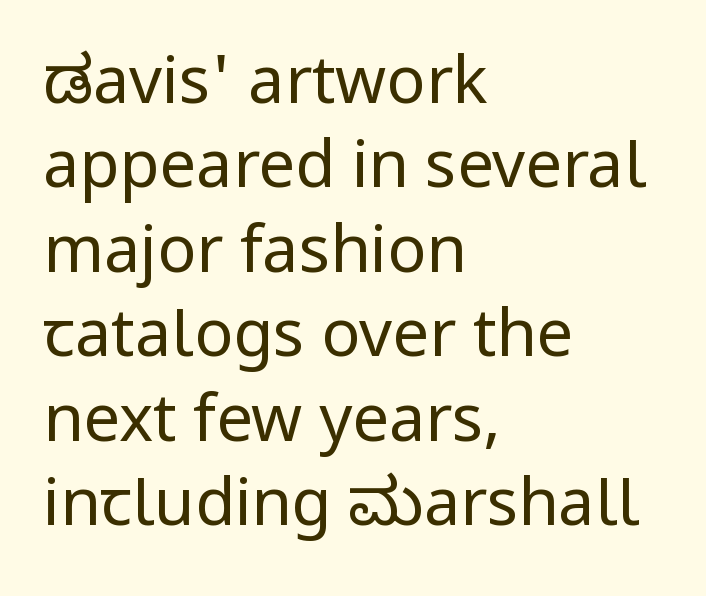
Q: Is the text bold? A: No.
Q: Is the text italic (slanted)? A: No, it is upright.
Q: Is the typeface a serif or a sans-serif typeface? A: Sans-serif.
Q: Is the text underlined? A: No.
Q: How is the paragraph aligned? A: Left-aligned.
Q: Is the spacing between letters normal or unusually wide? A: Normal.
Q: Is the spacing between lines tight, normal or loose? A: Normal.
Q: Width (condensed, normal, or wide)? A: Normal.
Q: Stroke contrast? A: Low.
Q: x-height? A: Medium.
Q: Monospaced? A: No.
